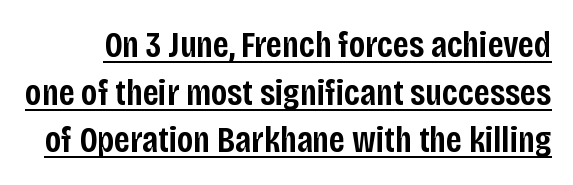
Weight check: semibold — heavier than regular, not quite bold. Compared with undecorated copy, this sample adds a rule below the words. Think of a printed novel: that variable character pitch is what you see here. Grotesque or geometric, the face here clearly has no serifs. This is the regular roman posture of the typeface. The vertical gap from one line to the next is medium.
